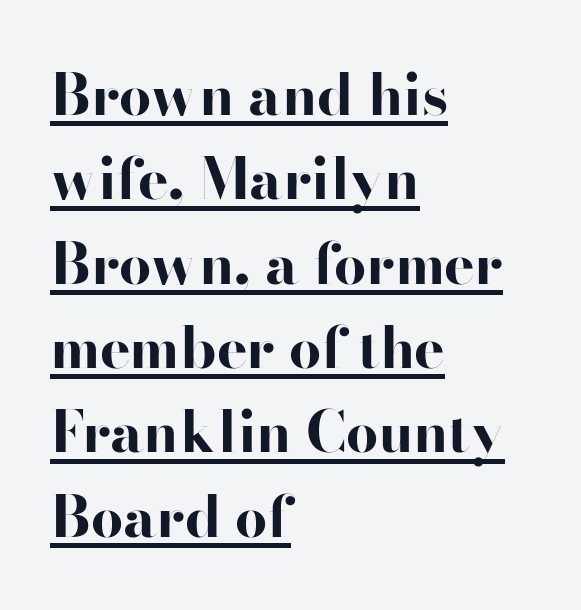
Q: Is the text bold? A: Yes.
Q: Is the text italic (slanted)? A: No, it is upright.
Q: Is the typeface a serif or a sans-serif typeface? A: Sans-serif.
Q: Is the text underlined? A: Yes.
Q: How is the paragraph aligned? A: Left-aligned.
Q: Is the spacing between letters normal or unusually wide? A: Normal.
Q: Is the spacing between lines tight, normal or loose? A: Normal.
Q: Width (condensed, normal, or wide)? A: Wide.
Q: Stroke contrast? A: High.
Q: x-height? A: Small.
Q: Monospaced? A: No.
